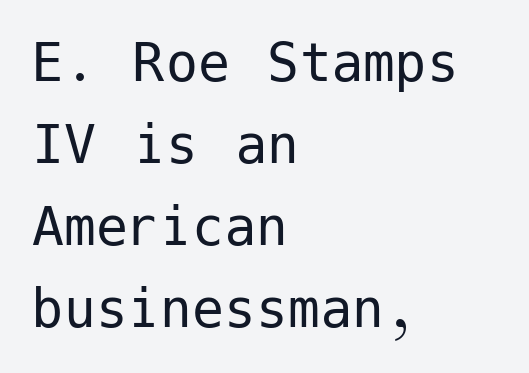
The weight tops out at a normal text grade. Look at the tracking — it's just the regular setting, nothing added. The paragraph has a hard left edge and a soft right edge. Has an underline been added? It has not. What kind of face is this? One without serifs — a sans. Posture: straight, roman, zero tilt.
